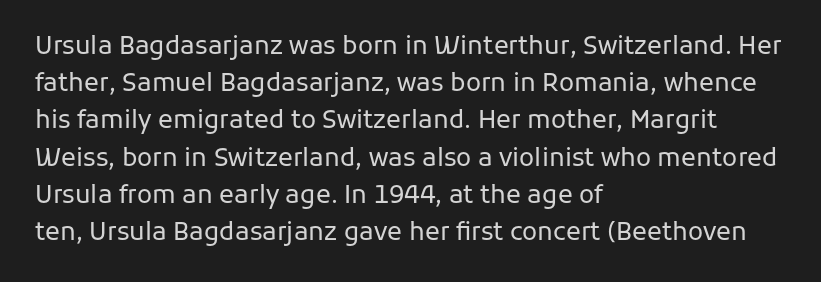
The image shows 25 px text type, upright; set left-aligned, normal line spacing (1.49x), normal letter spacing, not underlined.
